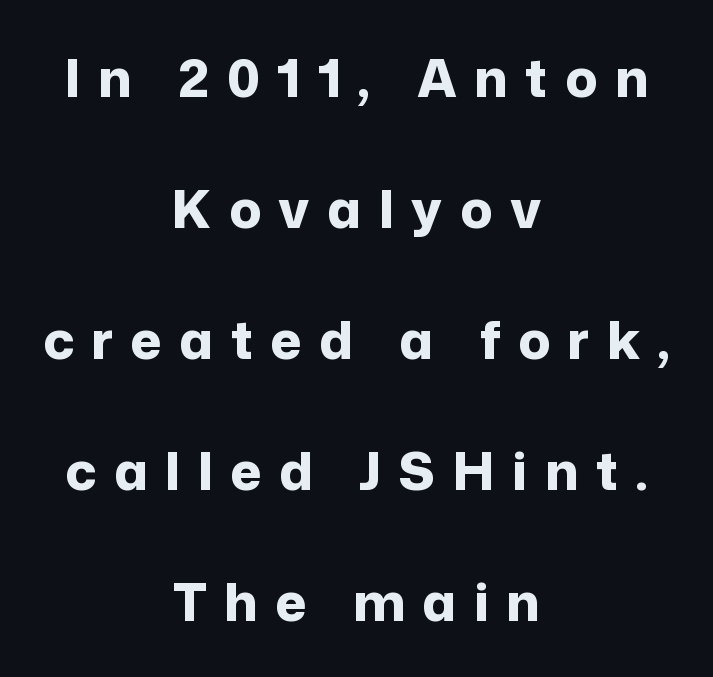
Q: Is the text bold? A: Yes.
Q: Is the text italic (slanted)? A: No, it is upright.
Q: Is the typeface a serif or a sans-serif typeface? A: Sans-serif.
Q: Is the text underlined? A: No.
Q: How is the paragraph aligned? A: Centered.
Q: Is the spacing between letters normal or unusually wide? A: Unusually wide.
Q: Is the spacing between lines tight, normal or loose? A: Loose.
Q: Width (condensed, normal, or wide)? A: Normal.
Q: Stroke contrast? A: Low.
Q: x-height? A: Medium.
Q: Monospaced? A: No.
